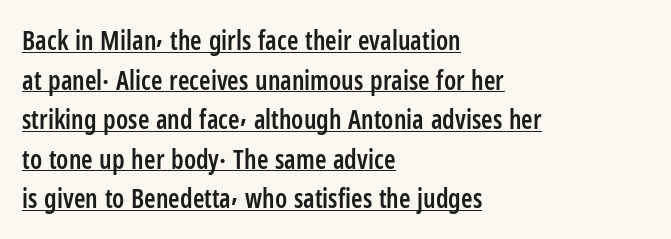
The image shows 26 px text type, upright; set left-aligned, normal line spacing (1.52x), normal letter spacing, underlined.
